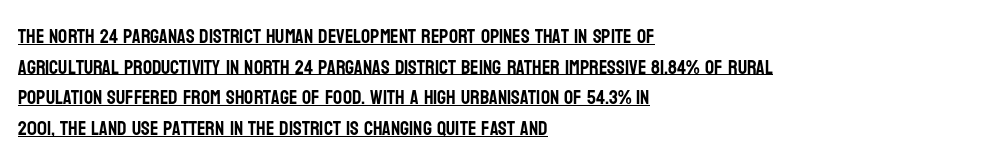
Q: Is the text italic (slanted)? A: No, it is upright.
Q: Is the text underlined? A: Yes.
Q: How is the paragraph aligned? A: Left-aligned.
Q: Is the spacing between letters normal or unusually wide? A: Normal.
Q: Is the spacing between lines tight, normal or loose? A: Normal.
